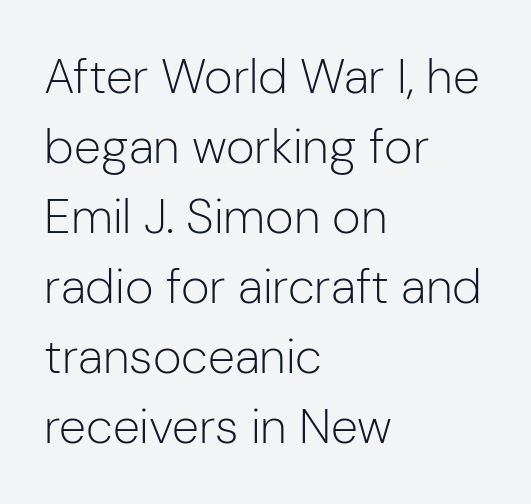
{"serif": "no", "italic": "no", "bold": "no", "weight": "light", "width": "normal", "stroke_contrast": "low", "x_height": "medium", "monospaced": "no", "underline": "no", "align": "left", "line_spacing": "normal", "line_spacing_ratio": 1.43, "letter_spacing": "normal", "letter_spacing_em": 0.0, "glyph_px": 49}
